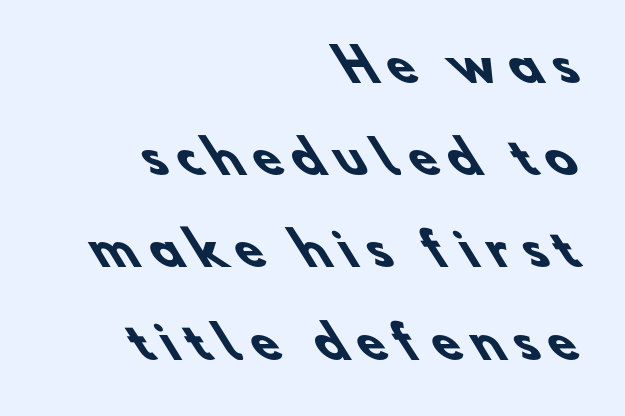
The image shows 45 px heavy sans-serif type; set right-aligned, loose line spacing (2.05x), unusually wide letter spacing (+0.27 em), not underlined; low stroke contrast and a small x-height.
